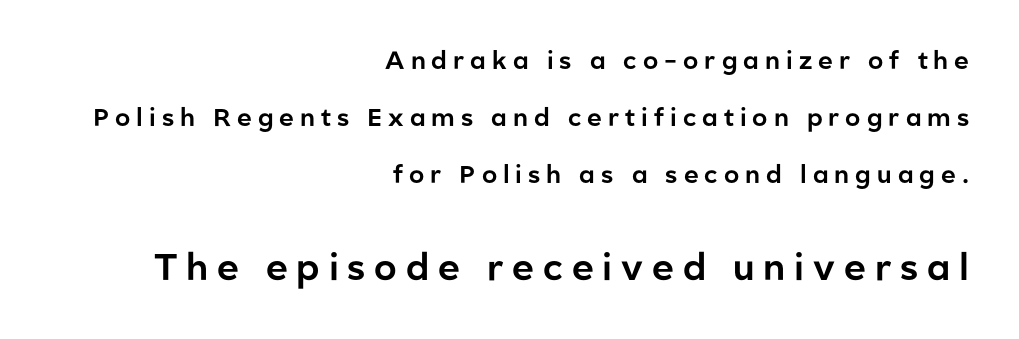
The image shows 37 px sans-serif type, upright; set right-aligned, loose line spacing (2.28x), unusually wide letter spacing (+0.24 em), not underlined; the second (bottom) block is 1.48x larger; low stroke contrast and a medium x-height.
